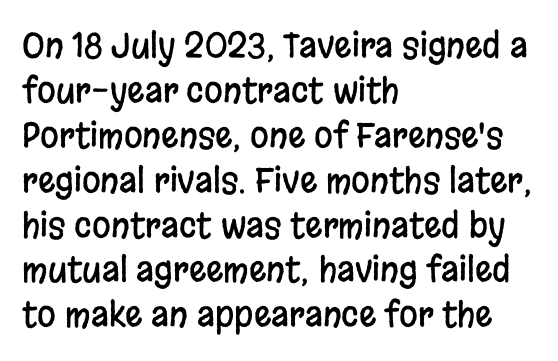
Reading down the column, the eye jumps a familiar distance to each next line. This is sans-serif lettering, the kind often seen on screens and signage. Line beginnings align vertically; line endings do not. Each word holds together tightly as a unit, with standard inter-letter gaps. Looks like regular typesetting: each glyph gets only the width it needs. The glyphs are unaccompanied by any horizontal stroke below them.
